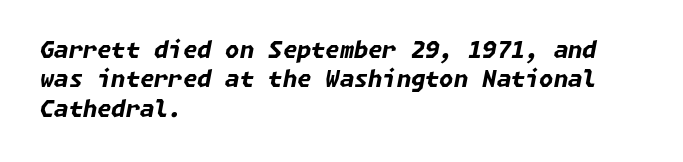
{"italic": "yes", "lean": "right", "slant_degrees": 11, "bold": "yes", "underline": "no", "align": "left", "line_spacing": "normal", "line_spacing_ratio": 1.28, "letter_spacing": "normal", "letter_spacing_em": 0.0, "glyph_px": 23}
